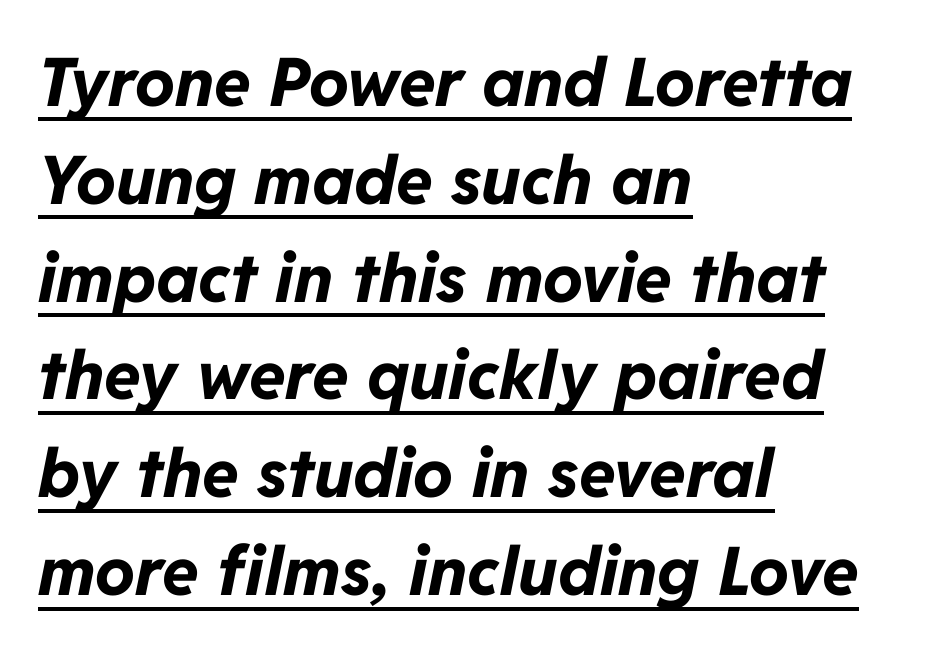
Notice how the passage keeps a crisp vertical edge on the left only. A typographer would call this underscored text. Each word holds together tightly as a unit, with standard inter-letter gaps. Varying glyph widths throughout — classic text-font behaviour. The passage shown is emphatically bold. The rendering uses a moderate line-height, typical for paragraphs.
